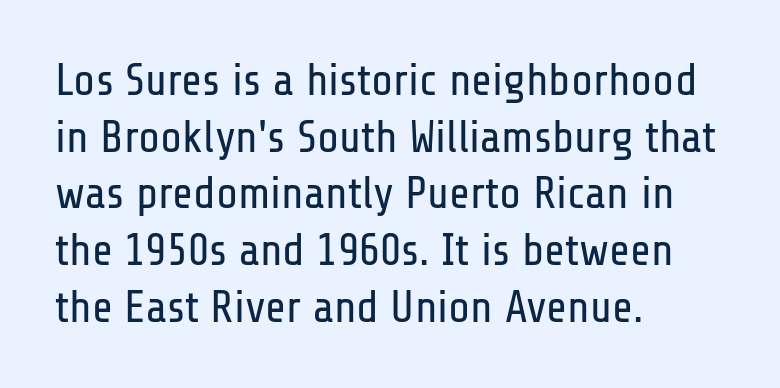
{"serif": "no", "italic": "no", "bold": "no", "weight": "regular", "width": "condensed", "stroke_contrast": "low", "x_height": "medium", "monospaced": "no", "underline": "no", "align": "left", "line_spacing": "normal", "line_spacing_ratio": 1.26, "letter_spacing": "normal", "letter_spacing_em": 0.0, "glyph_px": 45}
